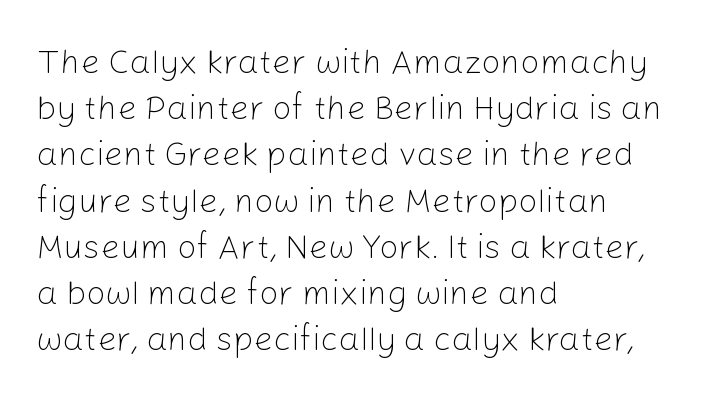
Here the designer chose a conventional face with non-uniform glyph widths. Compared with typical body copy, the letter spacing here is the same. Visually the block forms a straight wall on the left and a jagged coastline on the right. This sample keeps an unexceptional amount of space between lines. Stems here are at most as thick as an everyday book face.
